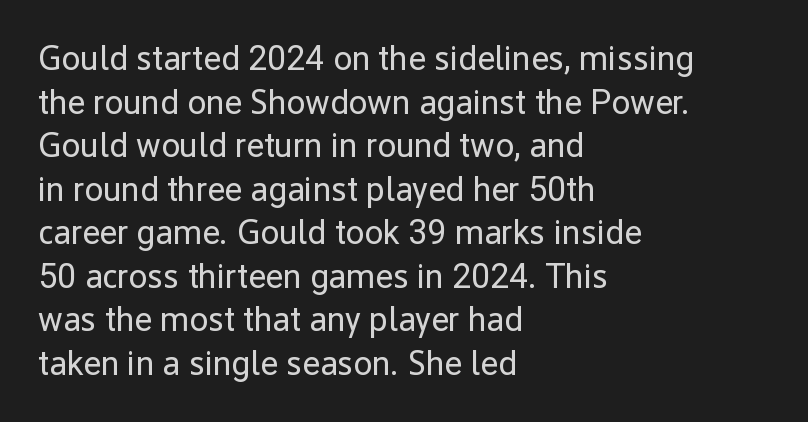
Spacing between characters is what you'd get straight out of the box. A typesetter would mark this as roman, not italic. Nothing heavy about these letters — not bold at all. Just letters on the line, the space beneath them empty. No feet cap the strokes, marking this as sans-serif type.
